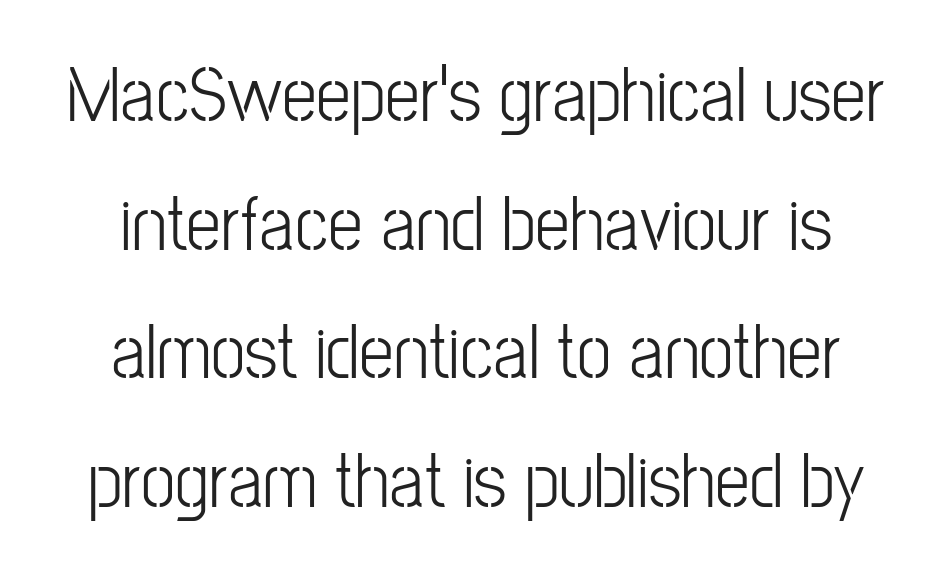
{"serif": "no", "italic": "no", "width": "condensed", "stroke_contrast": "low", "x_height": "medium", "monospaced": "no", "underline": "no", "align": "center", "line_spacing": "normal", "line_spacing_ratio": 1.65, "letter_spacing": "normal", "letter_spacing_em": 0.0, "glyph_px": 78}
